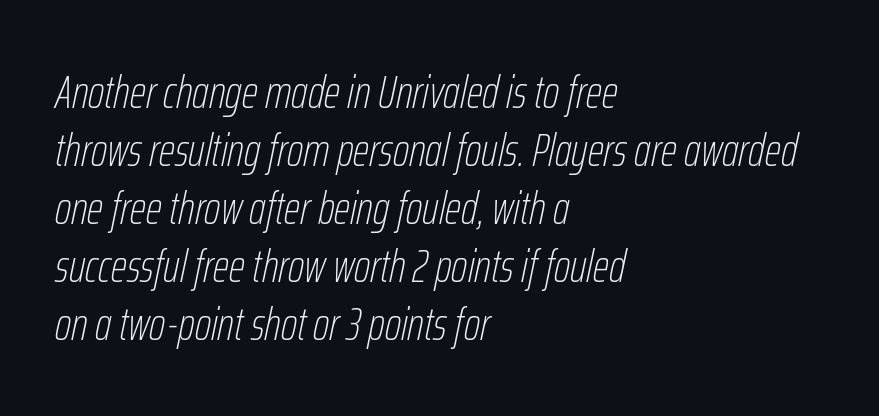
Q: Is the text bold? A: No.
Q: Is the text italic (slanted)? A: Yes, it leans right by about 12 degrees.
Q: Is the text underlined? A: No.
Q: How is the paragraph aligned? A: Left-aligned.
Q: Is the spacing between letters normal or unusually wide? A: Normal.
Q: Is the spacing between lines tight, normal or loose? A: Normal.
Q: Width (condensed, normal, or wide)? A: Condensed.
Q: Stroke contrast? A: Low.
Q: x-height? A: Medium.
Q: Monospaced? A: No.
